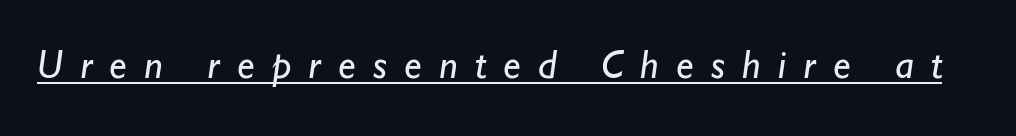
{"serif": "no", "bold": "no", "weight": "regular", "width": "normal", "stroke_contrast": "low", "x_height": "small", "monospaced": "no", "underline": "yes", "letter_spacing": "wide", "letter_spacing_em": 0.43, "glyph_px": 40}
